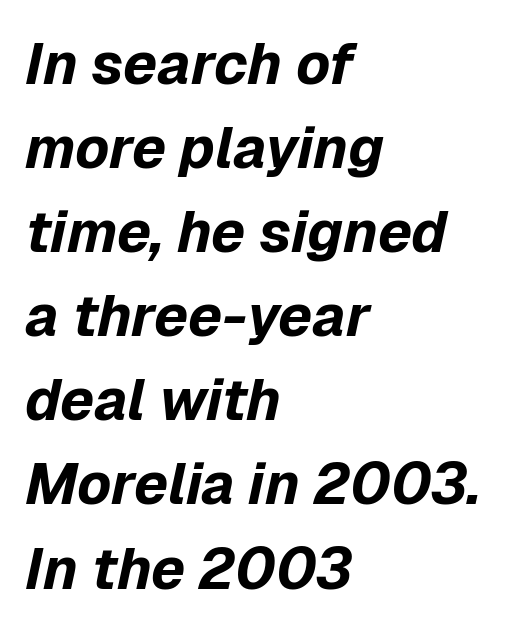
The image shows 58 px bold type, italic (leaning right); set left-aligned, normal line spacing (1.45x), normal letter spacing, not underlined; low stroke contrast and a medium x-height.
